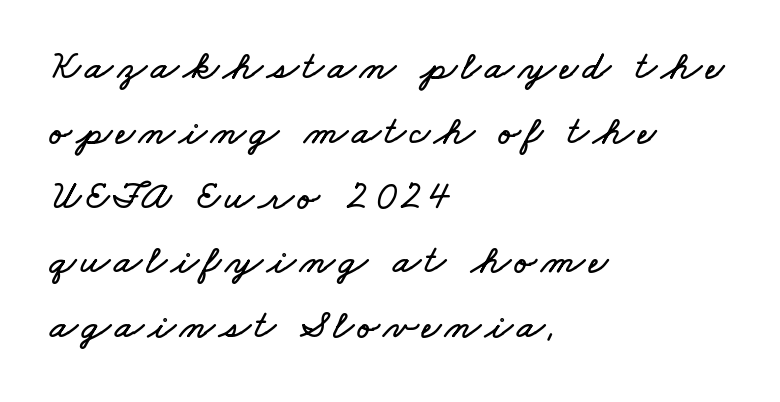
{"width": "wide", "stroke_contrast": "low", "x_height": "small", "monospaced": "no", "underline": "no", "align": "left", "line_spacing": "normal", "line_spacing_ratio": 1.58, "glyph_px": 41}
